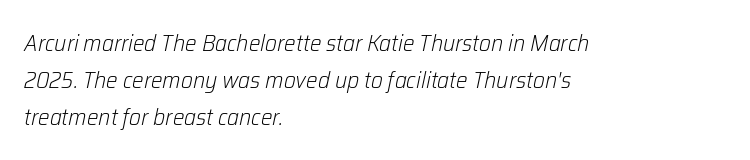
{"italic": "yes", "lean": "right", "slant_degrees": 12, "bold": "no", "underline": "no", "align": "left", "line_spacing": "normal", "line_spacing_ratio": 1.6, "letter_spacing": "normal", "letter_spacing_em": 0.0, "glyph_px": 23}
